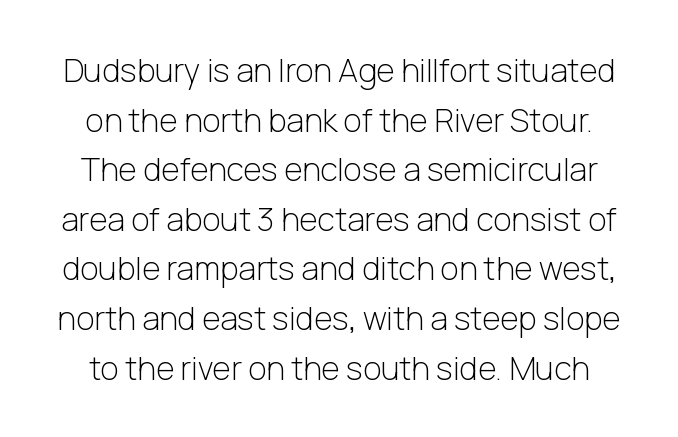
Q: Is the text bold? A: No.
Q: Is the text italic (slanted)? A: No, it is upright.
Q: Is the typeface a serif or a sans-serif typeface? A: Sans-serif.
Q: Is the text underlined? A: No.
Q: Is the spacing between letters normal or unusually wide? A: Normal.
Q: Is the spacing between lines tight, normal or loose? A: Normal.
Q: Width (condensed, normal, or wide)? A: Normal.
Q: Stroke contrast? A: Low.
Q: x-height? A: Medium.
Q: Monospaced? A: No.
